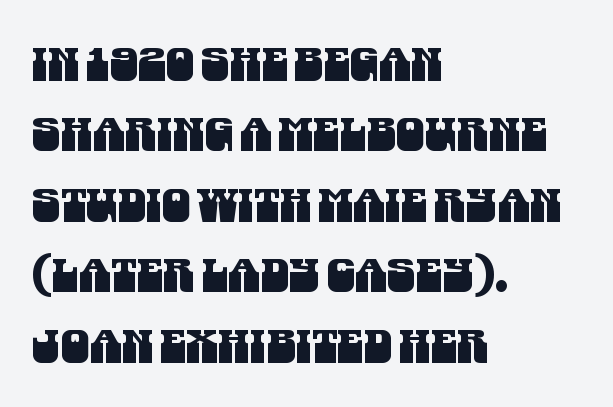
Typeset ragged right — the left edge is the straight one. A typesetter would call this leading conventional body-copy spacing. The passage shown is typeset with a sans-serif family. Glyph-to-glyph distance matches everyday printed text.
